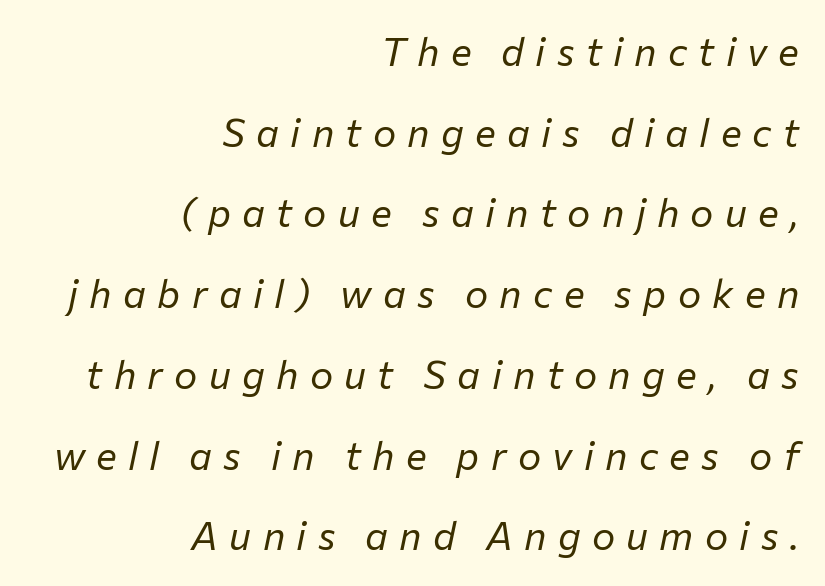
Q: Is the text bold? A: No.
Q: Is the text italic (slanted)? A: Yes, it leans right by about 12 degrees.
Q: Is the text underlined? A: No.
Q: How is the paragraph aligned? A: Right-aligned.
Q: Is the spacing between letters normal or unusually wide? A: Unusually wide.
Q: Is the spacing between lines tight, normal or loose? A: Loose.
Q: Width (condensed, normal, or wide)? A: Normal.
Q: Stroke contrast? A: Low.
Q: x-height? A: Medium.
Q: Monospaced? A: No.
